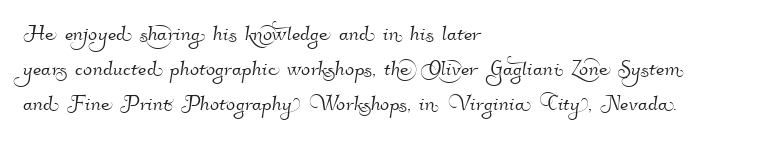
Q: Is the text underlined? A: No.
Q: How is the paragraph aligned? A: Left-aligned.
Q: Is the spacing between letters normal or unusually wide? A: Normal.
Q: Is the spacing between lines tight, normal or loose? A: Normal.
